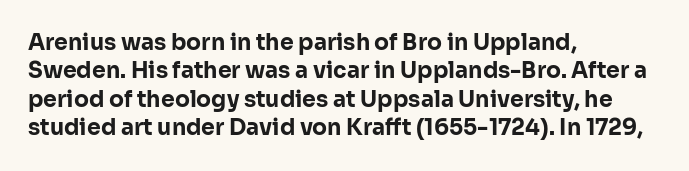
The image shows 22 px bold type, upright; set left-aligned, normal line spacing (1.29x), normal letter spacing, not underlined.
